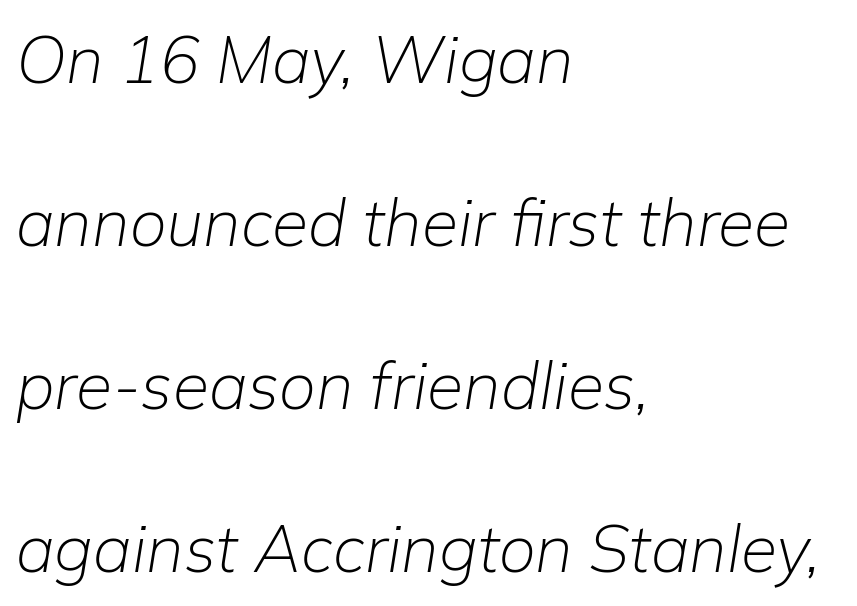
{"italic": "yes", "lean": "right", "slant_degrees": 9, "bold": "no", "weight": "light", "width": "normal", "stroke_contrast": "low", "x_height": "medium", "monospaced": "no", "underline": "no", "align": "left", "line_spacing": "loose", "line_spacing_ratio": 2.47, "letter_spacing": "normal", "letter_spacing_em": 0.0, "glyph_px": 66}
